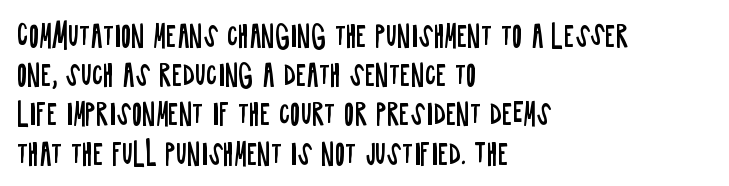
The image shows 28 px regular-weight, condensed sans-serif type, upright; set left-aligned, normal line spacing (1.4x), normal letter spacing, not underlined; low stroke contrast and a large x-height.
